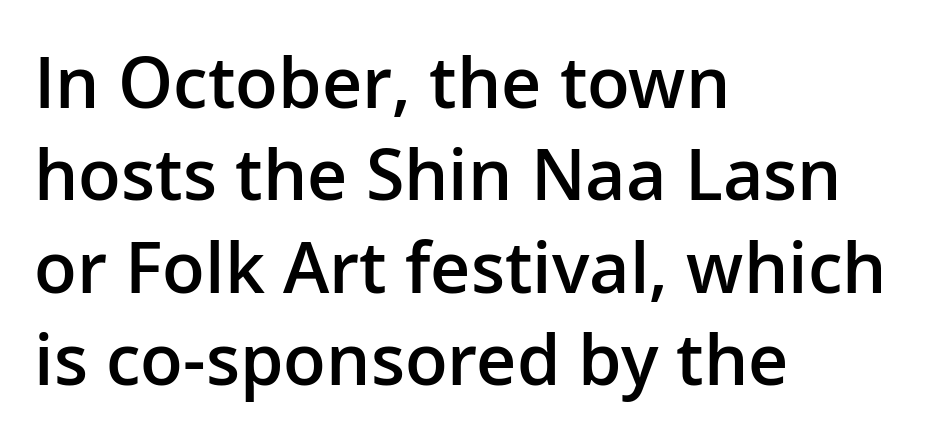
{"serif": "no", "italic": "no", "bold": "semi", "weight": "semibold", "width": "normal", "stroke_contrast": "low", "x_height": "medium", "monospaced": "no", "underline": "no", "align": "left", "line_spacing": "normal", "line_spacing_ratio": 1.32, "letter_spacing": "normal", "letter_spacing_em": 0.0, "glyph_px": 70}
